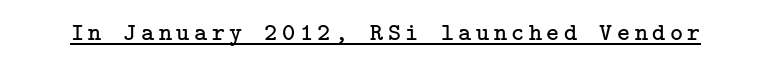
Q: Is the text bold? A: No.
Q: Is the text italic (slanted)? A: No, it is upright.
Q: Is the text underlined? A: Yes.
